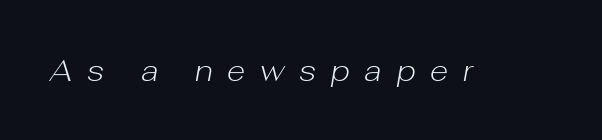
The image shows 30 px light type, italic (leaning right); set unusually wide letter spacing (+0.49 em), not underlined; low stroke contrast and a medium x-height.
